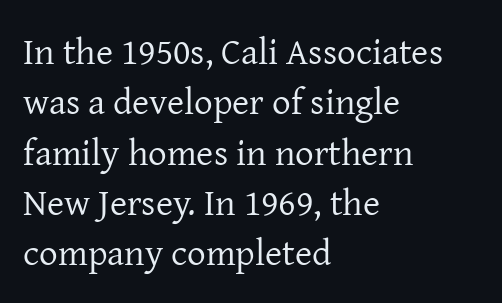
The specimen omits any rule beneath the text block's lines. Nobody touched the tracking dial on this one. No chunkiness to these letters — they're not bold. The type family on display is of the serif kind. The axis of the letterforms is exactly vertical. A typesetter would call this proportional, since set widths differ per character.
